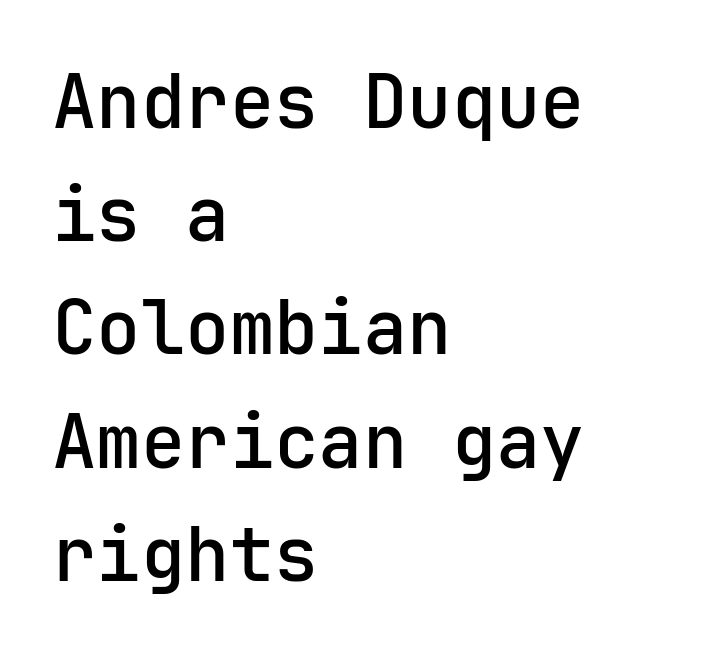
Q: Is the text bold? A: Semi-bold.
Q: Is the text italic (slanted)? A: No, it is upright.
Q: Is the typeface a serif or a sans-serif typeface? A: Sans-serif.
Q: Is the text underlined? A: No.
Q: How is the paragraph aligned? A: Left-aligned.
Q: Is the spacing between letters normal or unusually wide? A: Normal.
Q: Is the spacing between lines tight, normal or loose? A: Normal.
Q: Width (condensed, normal, or wide)? A: Normal.
Q: Stroke contrast? A: Low.
Q: x-height? A: Medium.
